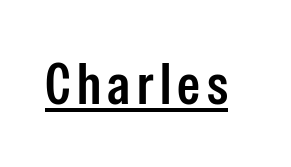
{"serif": "no", "italic": "no", "width": "condensed", "stroke_contrast": "low", "x_height": "medium", "monospaced": "no", "underline": "yes", "glyph_px": 58}
